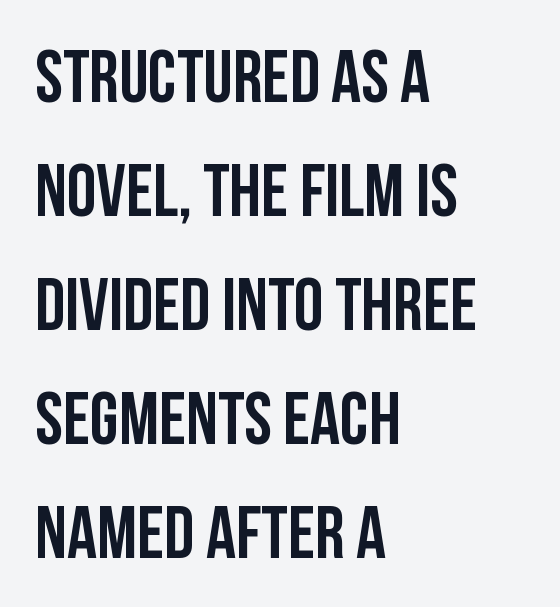
Q: Is the text italic (slanted)? A: No, it is upright.
Q: Is the typeface a serif or a sans-serif typeface? A: Sans-serif.
Q: Is the text underlined? A: No.
Q: How is the paragraph aligned? A: Left-aligned.
Q: Is the spacing between letters normal or unusually wide? A: Normal.
Q: Is the spacing between lines tight, normal or loose? A: Normal.
Q: Width (condensed, normal, or wide)? A: Condensed.
Q: Stroke contrast? A: Low.
Q: x-height? A: Large.
Q: Monospaced? A: No.
